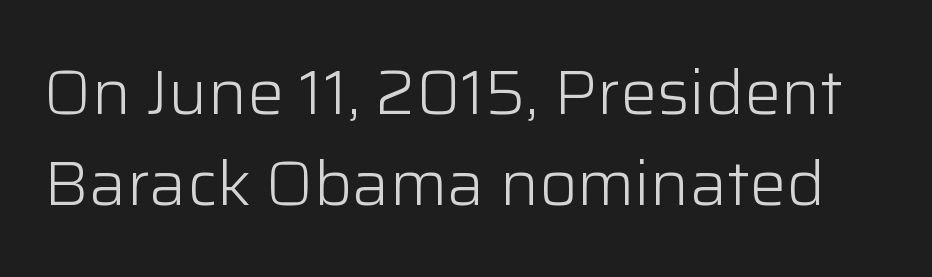
{"serif": "no", "italic": "no", "bold": "no", "weight": "light", "width": "normal", "stroke_contrast": "low", "x_height": "medium", "monospaced": "no", "underline": "no", "line_spacing": "normal", "line_spacing_ratio": 1.5, "letter_spacing": "normal", "letter_spacing_em": 0.0, "glyph_px": 61}
